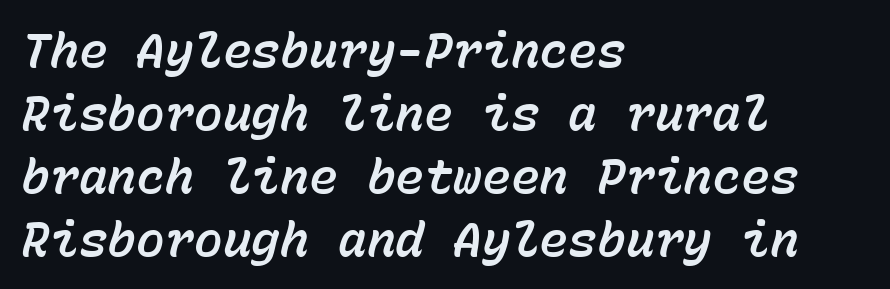
{"italic": "yes", "lean": "right", "slant_degrees": 15, "width": "normal", "stroke_contrast": "low", "x_height": "medium", "monospaced": "yes", "underline": "no", "align": "left", "line_spacing": "normal", "line_spacing_ratio": 1.31, "letter_spacing": "normal", "letter_spacing_em": 0.0, "glyph_px": 48}
